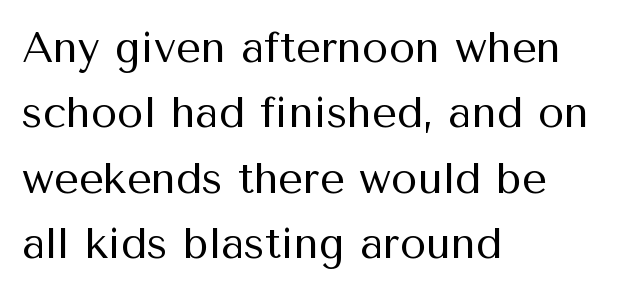
{"serif": "no", "italic": "no", "bold": "no", "weight": "regular", "width": "normal", "stroke_contrast": "medium", "x_height": "medium", "monospaced": "no", "underline": "no", "align": "left", "line_spacing": "normal", "line_spacing_ratio": 1.52, "letter_spacing": "normal", "letter_spacing_em": 0.0, "glyph_px": 43}
